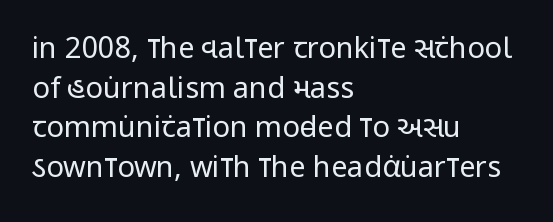
{"serif": "no", "italic": "no", "bold": "no", "weight": "regular", "width": "condensed", "stroke_contrast": "low", "x_height": "large", "monospaced": "no", "underline": "no", "align": "left", "line_spacing": "normal", "line_spacing_ratio": 1.37, "letter_spacing": "normal", "letter_spacing_em": 0.0, "glyph_px": 29}
